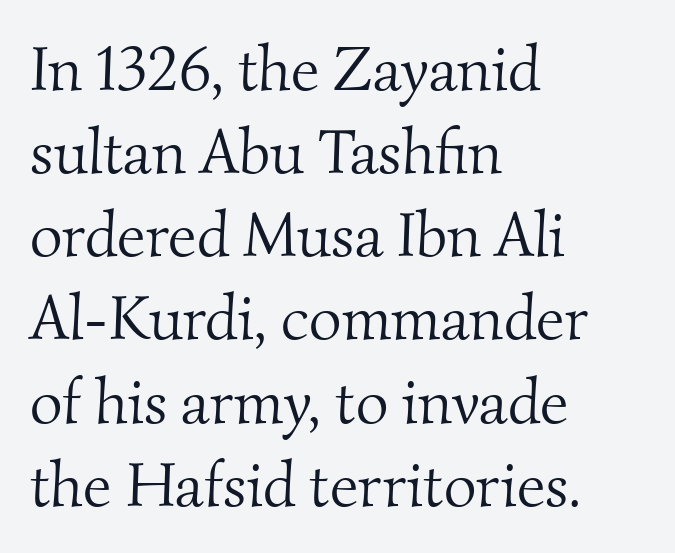
The image shows 63 px light serif type; set left-aligned, normal line spacing (1.32x), normal letter spacing, not underlined; medium stroke contrast and a small x-height.
